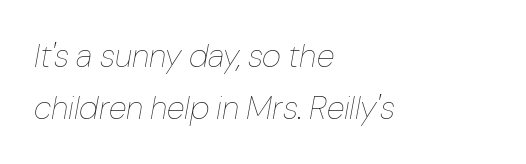
{"italic": "yes", "lean": "right", "slant_degrees": 10, "bold": "no", "weight": "thin", "width": "normal", "stroke_contrast": "low", "x_height": "medium", "monospaced": "no", "underline": "no", "align": "left", "line_spacing": "normal", "line_spacing_ratio": 1.57, "letter_spacing": "normal", "letter_spacing_em": 0.0, "glyph_px": 33}
